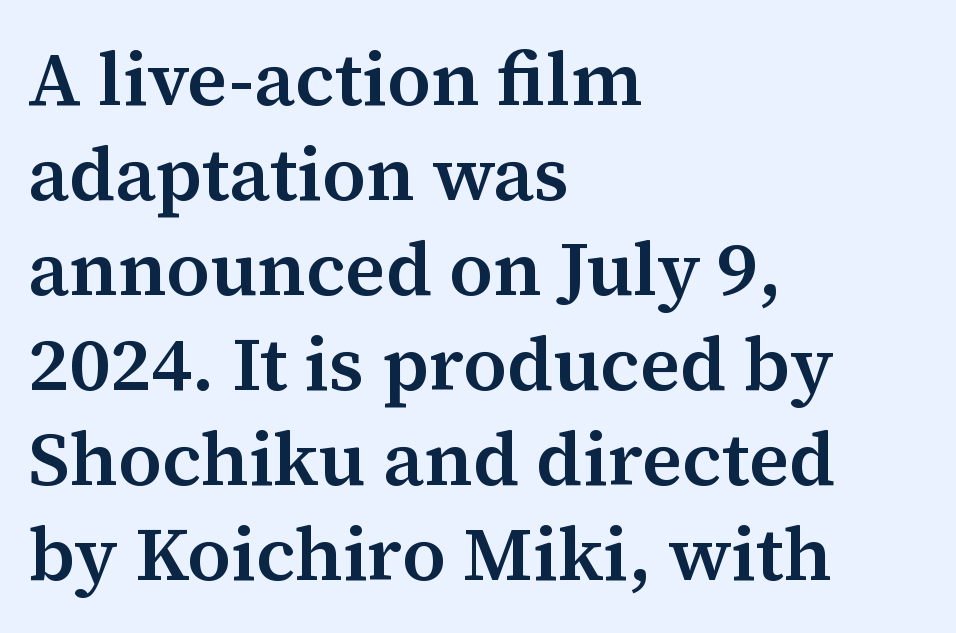
{"serif": "yes", "italic": "no", "bold": "semi", "weight": "semibold", "width": "normal", "stroke_contrast": "medium", "x_height": "medium", "monospaced": "no", "underline": "no", "align": "left", "line_spacing": "normal", "line_spacing_ratio": 1.25, "letter_spacing": "normal", "letter_spacing_em": 0.0, "glyph_px": 76}
